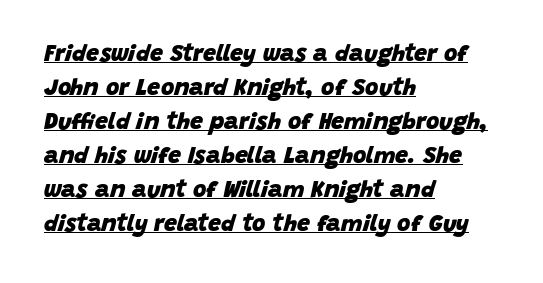
The image shows 23 px bold type, italic (leaning right); set left-aligned, normal line spacing (1.48x), normal letter spacing, underlined.
